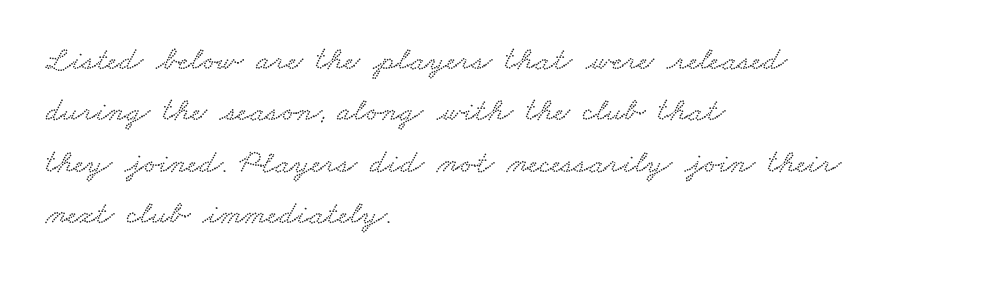
Underlining? Definitely not there. Compared with a centered layout, this one pins lines to the left instead. These lines are rendered in a variable-pitch font. In terms of leading, this rendering sits right in the middle. Default kerning and tracking; the words read as compact shapes.
